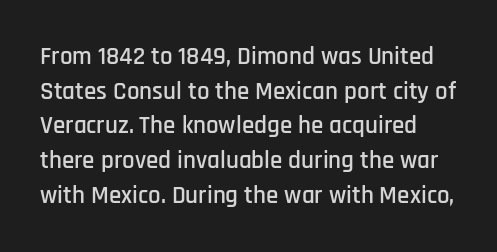
Italic? Not at all — the glyphs are vertical. Short note: letters normally spaced. Does the leading feel generous? No, just average. The glyphs are unaccompanied by any horizontal stroke below them.
